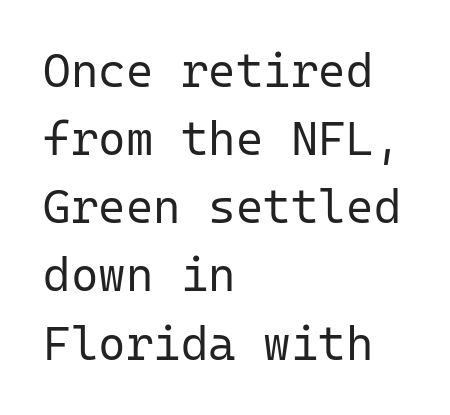
{"serif": "no", "italic": "no", "bold": "no", "weight": "regular", "width": "normal", "stroke_contrast": "low", "x_height": "medium", "monospaced": "yes", "underline": "no", "align": "left", "line_spacing": "normal", "line_spacing_ratio": 1.45, "letter_spacing": "normal", "letter_spacing_em": 0.0, "glyph_px": 47}
